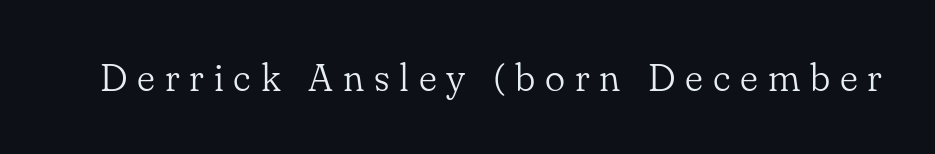
The letterforms stand isolated, each surrounded by extra space. Type style note: has serifs. Here the designer chose a conventional face with non-uniform glyph widths. The characters are drawn with everyday or finer stroke widths.
